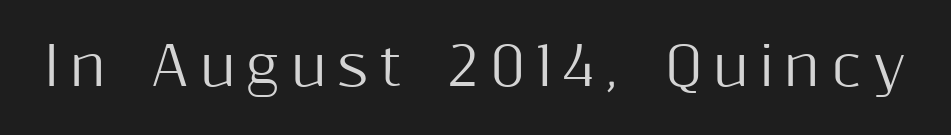
{"serif": "no", "italic": "no", "width": "normal", "stroke_contrast": "medium", "x_height": "medium", "monospaced": "no", "underline": "no", "letter_spacing": "wide", "letter_spacing_em": 0.21, "glyph_px": 53}
